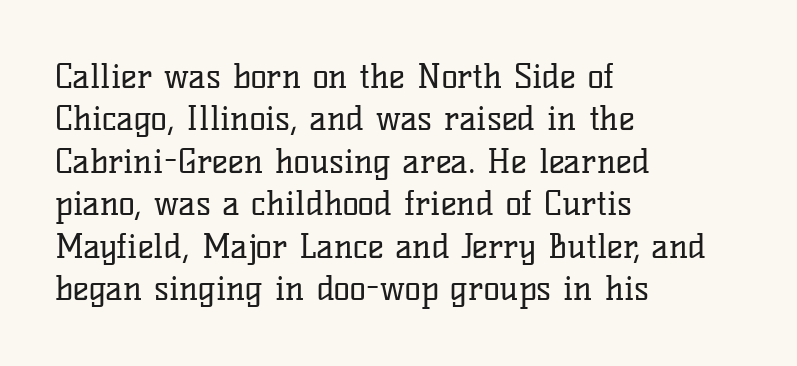
The image shows 34 px regular-weight serif type, upright; set left-aligned, normal line spacing (1.25x), normal letter spacing, not underlined; low stroke contrast and a medium x-height.
